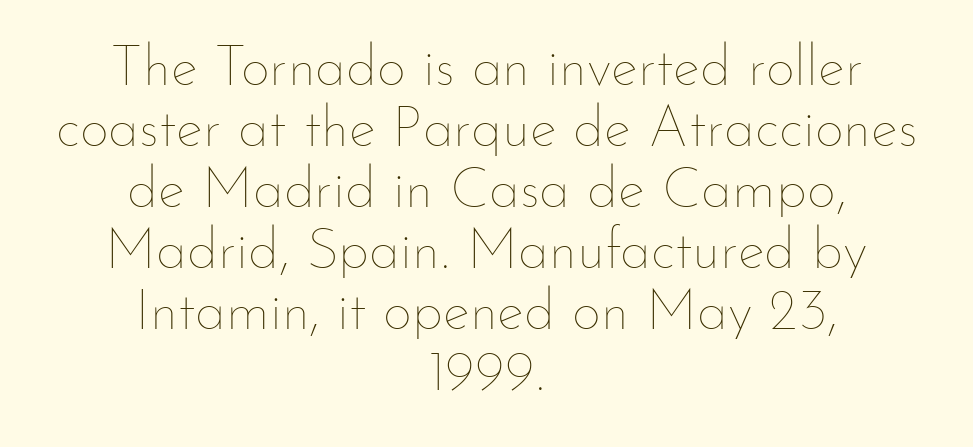
{"italic": "no", "bold": "no", "weight": "thin", "width": "normal", "stroke_contrast": "low", "x_height": "small", "monospaced": "no", "underline": "no", "align": "center", "line_spacing": "tight", "line_spacing_ratio": 1.07, "letter_spacing": "normal", "letter_spacing_em": 0.0, "glyph_px": 57}
